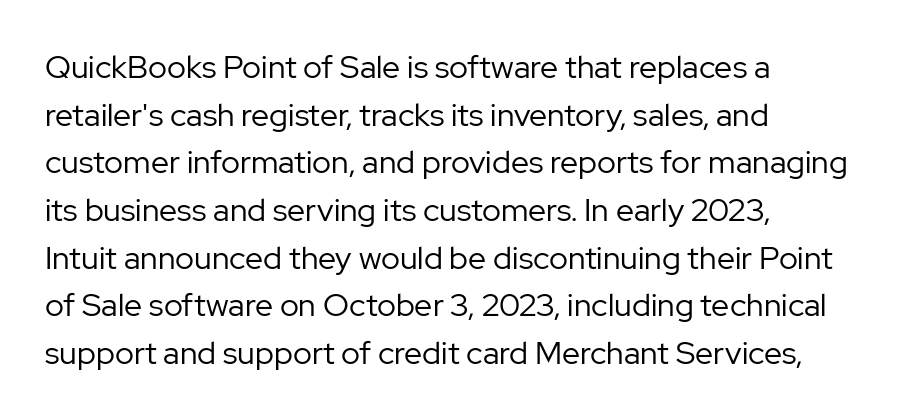
{"serif": "no", "italic": "no", "bold": "no", "weight": "regular", "width": "normal", "stroke_contrast": "low", "x_height": "medium", "monospaced": "no", "underline": "no", "align": "left", "line_spacing": "normal", "line_spacing_ratio": 1.49, "letter_spacing": "normal", "letter_spacing_em": 0.0, "glyph_px": 32}
